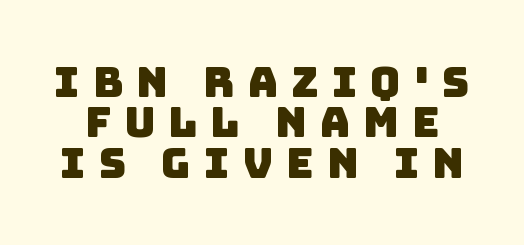
{"serif": "no", "width": "normal", "stroke_contrast": "low", "x_height": "large", "monospaced": "no", "underline": "no", "line_spacing": "tight", "line_spacing_ratio": 0.96, "letter_spacing": "wide", "letter_spacing_em": 0.31, "glyph_px": 42}
